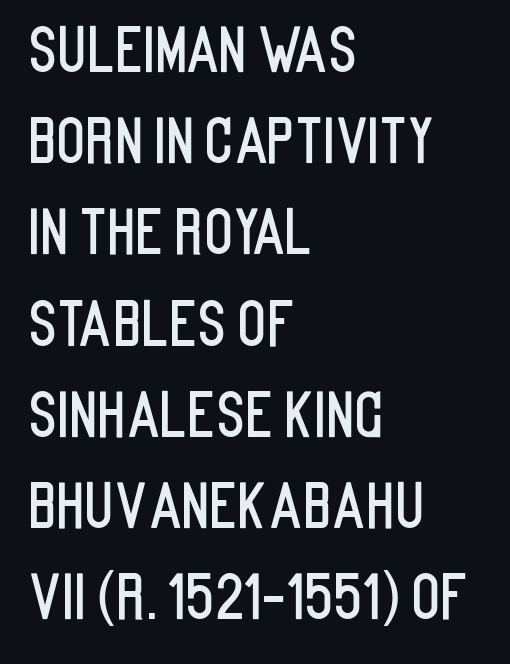
These lines are rendered in a variable-pitch font. Tracking here is standard; glyphs follow each other at the usual distance. Each line starts at the same left margin while the right side varies. The space beneath each line is pristine and unruled. The axis of the letterforms is exactly vertical. Does the leading feel generous? No, just average.
